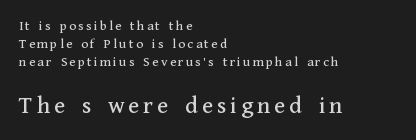
Q: Is the text italic (slanted)? A: No, it is upright.
Q: Is the text underlined? A: No.
Q: How is the paragraph aligned? A: Left-aligned.
Q: Is the spacing between lines tight, normal or loose? A: Normal.
Q: Which block of text is set in a larger size, the first (top) or the second (bottom)? A: The second (bottom) one.
